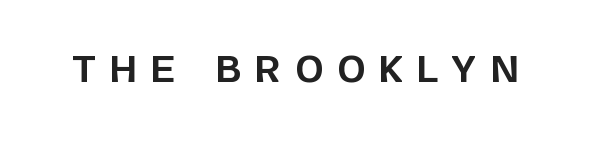
Q: Is the text bold? A: Yes.
Q: Is the text italic (slanted)? A: No, it is upright.
Q: Is the typeface a serif or a sans-serif typeface? A: Sans-serif.
Q: Is the text underlined? A: No.
Q: Is the spacing between letters normal or unusually wide? A: Unusually wide.
Q: Width (condensed, normal, or wide)? A: Normal.
Q: Stroke contrast? A: Low.
Q: x-height? A: Large.
Q: Monospaced? A: No.
